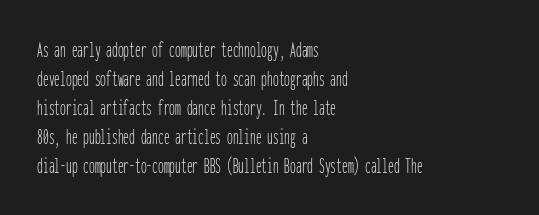
A typesetter would call this zero additional tracking. If you drew a line through each stem, it would be perfectly vertical. This block has exactly the height ordinary leading produces. Teacher's note: observe the even left margin — that is flush-left alignment. The area under the type is left untouched. This is not heavy type; no bold has been used.
